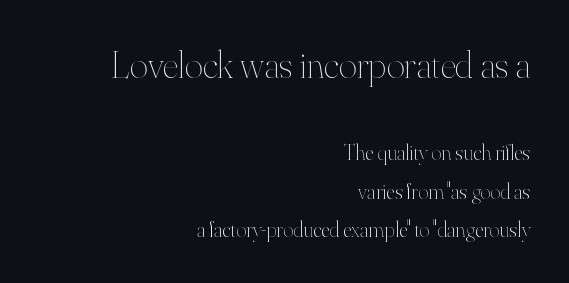
{"italic": "no", "bold": "no", "weight": "thin", "width": "normal", "stroke_contrast": "high", "x_height": "small", "monospaced": "no", "underline": "no", "align": "right", "line_spacing_ratio": 1.75, "letter_spacing": "normal", "letter_spacing_em": 0.0, "larger_block": "first", "size_ratio": 1.77, "glyph_px": 39}
